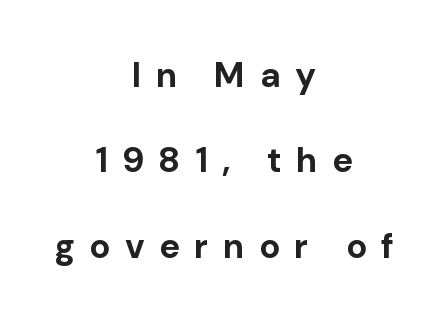
Casual observation: everything's sitting right in the middle. Character widths vary here, with narrow letters taking less room than wide ones. The strokes are fattened all the way to bold. Widely set lines give the paragraph a tall, airy silhouette.
